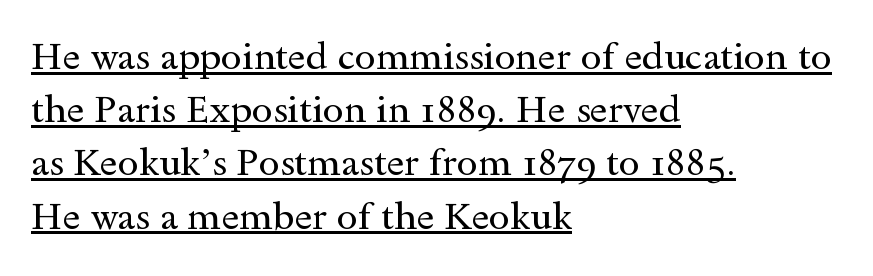
Q: Is the text bold? A: No.
Q: Is the text italic (slanted)? A: No, it is upright.
Q: Is the typeface a serif or a sans-serif typeface? A: Serif.
Q: Is the text underlined? A: Yes.
Q: How is the paragraph aligned? A: Left-aligned.
Q: Is the spacing between letters normal or unusually wide? A: Normal.
Q: Is the spacing between lines tight, normal or loose? A: Normal.
Q: Width (condensed, normal, or wide)? A: Wide.
Q: x-height? A: Small.
Q: Monospaced? A: No.
